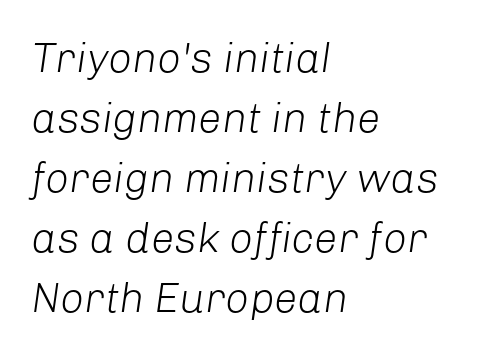
The face used here has a pronounced slope to its letters. Characters follow at the spacing the type designer built in. Do the characters align in a grid? No, the font is proportional. The cut favours lightness, reaching ordinary text weight at its darkest.
